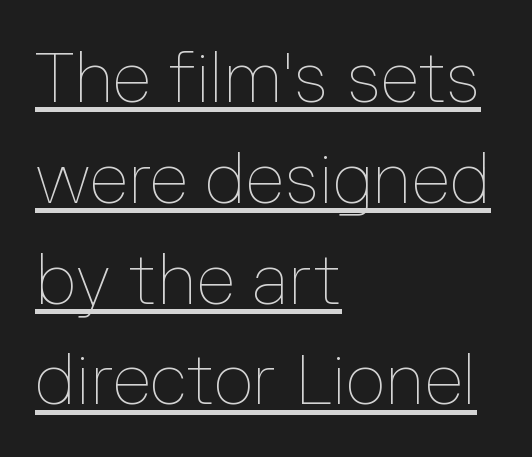
Q: Is the text bold? A: No.
Q: Is the text italic (slanted)? A: No, it is upright.
Q: Is the text underlined? A: Yes.
Q: How is the paragraph aligned? A: Left-aligned.
Q: Is the spacing between letters normal or unusually wide? A: Normal.
Q: Is the spacing between lines tight, normal or loose? A: Normal.
Q: Width (condensed, normal, or wide)? A: Normal.
Q: Stroke contrast? A: Low.
Q: x-height? A: Medium.
Q: Monospaced? A: No.
